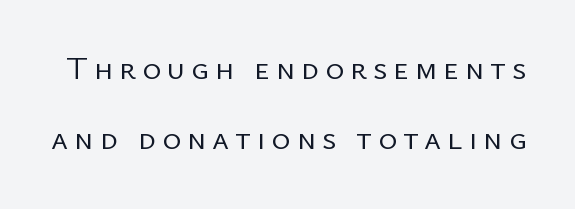
Is this a fixed-width face? No — the glyphs have proportional, varying widths. It's the straight-up-and-down kind of type. A sans-serif font was chosen for this passage. Words float on clear page, feet unadorned. The rendering uses a large line-height, opening up the rows.
